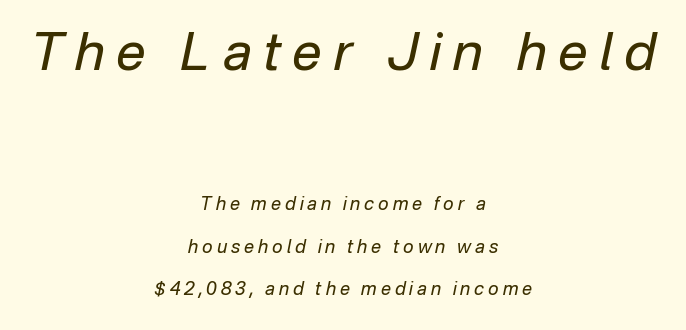
Q: Is the text bold? A: No.
Q: Is the text italic (slanted)? A: Yes, it leans right by about 12 degrees.
Q: Is the text underlined? A: No.
Q: How is the paragraph aligned? A: Centered.
Q: Is the spacing between letters normal or unusually wide? A: Unusually wide.
Q: Is the spacing between lines tight, normal or loose? A: Loose.
Q: Which block of text is set in a larger size, the first (top) or the second (bottom)? A: The first (top) one.
Q: Width (condensed, normal, or wide)? A: Normal.
Q: Stroke contrast? A: Low.
Q: x-height? A: Medium.
Q: Monospaced? A: No.
